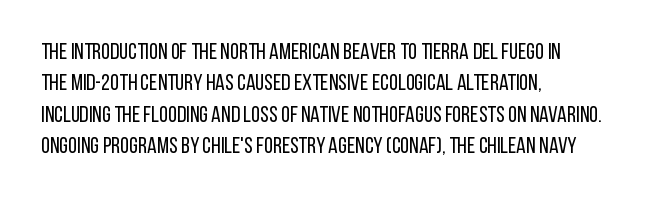
The image shows 23 px text type, upright; set left-aligned, normal line spacing (1.36x), normal letter spacing, not underlined.
